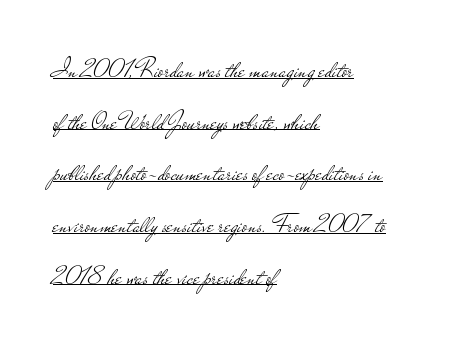
The typesetter has applied underlining to the passage shown. Compared with a centered layout, this one pins lines to the left instead. Vertical stems look standard width or narrower in stroke.
